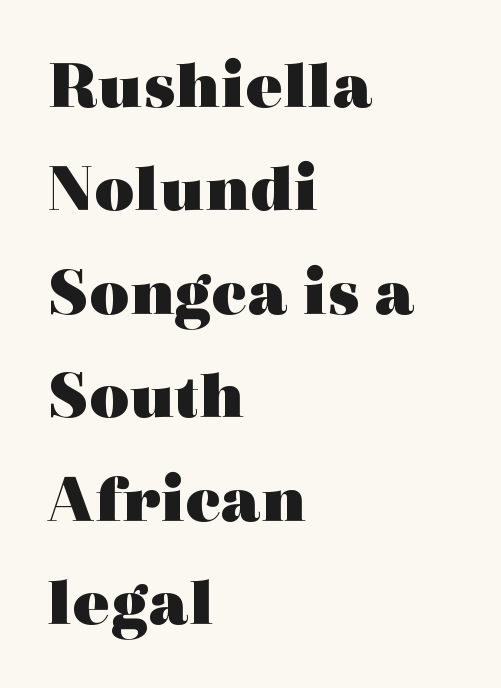
The letters are bold, with thick, heavy strokes. Varying glyph widths throughout — classic text-font behaviour. Typographically, this falls in the serif category. Italic? Not at all — the glyphs are vertical. Reading down the block, your eye returns to a fixed left position each line.
